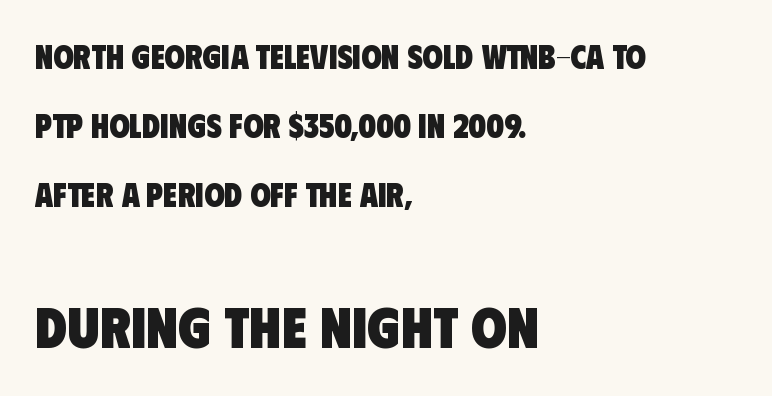
Nothing sits at the stroke ends, so this counts as sans-serif. Only glyphs here, with clear space below each row. Visually the block forms a straight wall on the left and a jagged coastline on the right. Larger block? The one below; the one above is distinctly smaller. Short note: letters normally spaced. One glance says open: line gaps are wider than usual.
